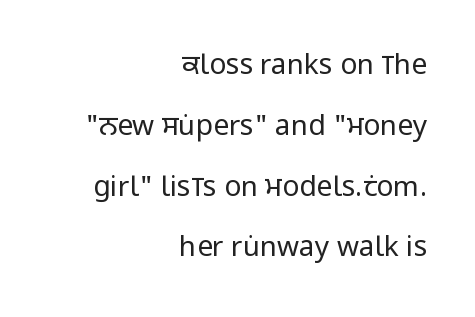
This sample trades compactness for vertical openness between lines. These lines were composed using upright roman letters. The strip under each line holds only bare page. Each letter keeps its own natural width here, so spacing adapts to shape. Is the type heavy? It reads as light-to-regular instead. The line texture is even and compact thanks to regular tracking.
